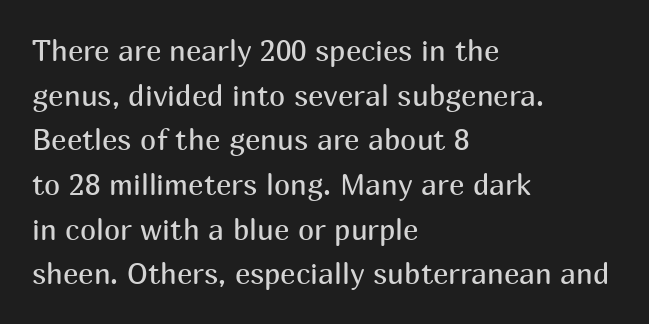
Unmarked baselines from the first word to the last. Bold? No — there's no thickening of the strokes. Regarding leading, the lines here are spaced in the standard way. Upright lettering throughout. Where is the straight margin? On the left. Compared with typical body copy, the letter spacing here is the same.
